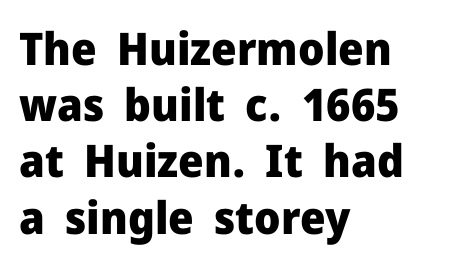
{"serif": "no", "italic": "no", "bold": "yes", "weight": "heavy", "width": "normal", "stroke_contrast": "low", "x_height": "medium", "monospaced": "no", "underline": "no", "align": "left", "line_spacing": "normal", "line_spacing_ratio": 1.25, "letter_spacing": "normal", "letter_spacing_em": 0.0, "glyph_px": 45}
